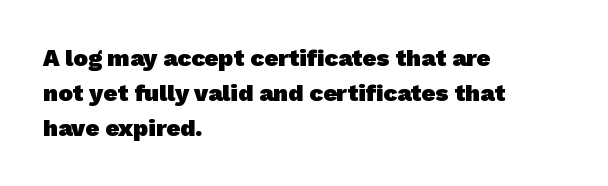
The image shows 24 px bold type; set left-aligned, normal line spacing (1.46x), normal letter spacing, not underlined.
